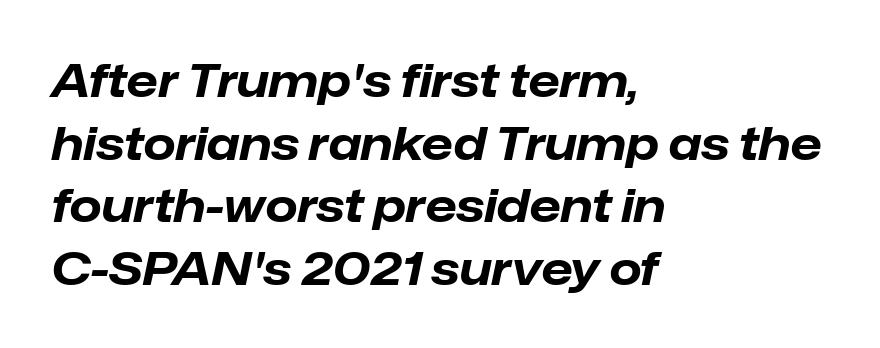
The image shows 46 px bold type, italic (leaning right); set left-aligned, normal line spacing (1.36x), normal letter spacing, not underlined; low stroke contrast and a medium x-height.
